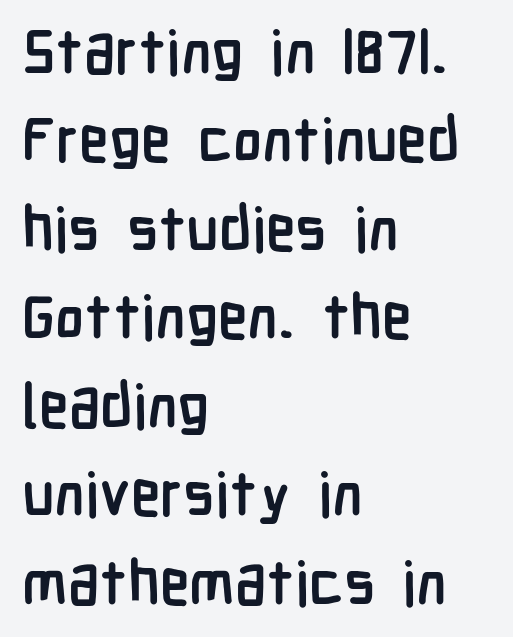
The image shows 61 px semibold, condensed sans-serif type, upright; set left-aligned, normal line spacing (1.45x), normal letter spacing, not underlined; low stroke contrast and a medium x-height.
